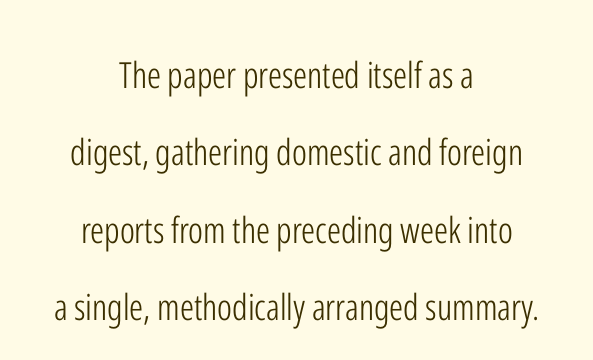
Check the space under the baseline: it is left empty. Each letter's strokes conclude bluntly, with no projecting serifs. Spacing between characters is what you'd get straight out of the box. Centered paragraph, ragged on both sides. Does the leading feel generous? Absolutely, it's lavish. No heavy texture on the line: the type isn't bold.
